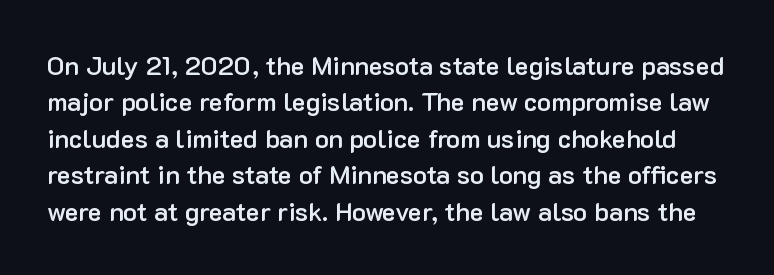
Q: Is the text bold? A: Semi-bold.
Q: Is the text italic (slanted)? A: No, it is upright.
Q: Is the text underlined? A: No.
Q: Is the spacing between letters normal or unusually wide? A: Normal.
Q: Is the spacing between lines tight, normal or loose? A: Normal.
